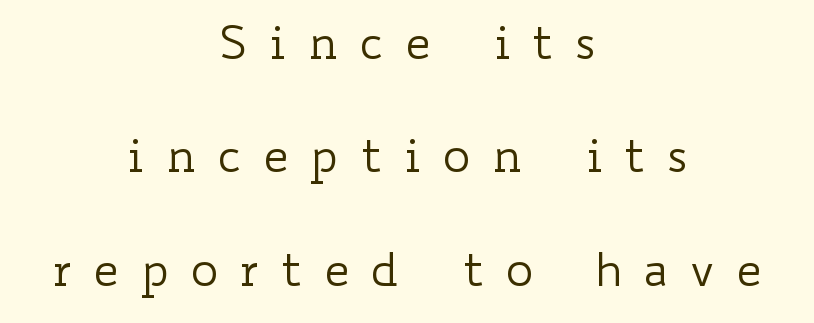
Q: Is the text bold? A: No.
Q: Is the text italic (slanted)? A: No, it is upright.
Q: Is the text underlined? A: No.
Q: How is the paragraph aligned? A: Centered.
Q: Is the spacing between letters normal or unusually wide? A: Unusually wide.
Q: Is the spacing between lines tight, normal or loose? A: Loose.
Q: Width (condensed, normal, or wide)? A: Wide.
Q: Stroke contrast? A: Low.
Q: x-height? A: Small.
Q: Monospaced? A: No.
